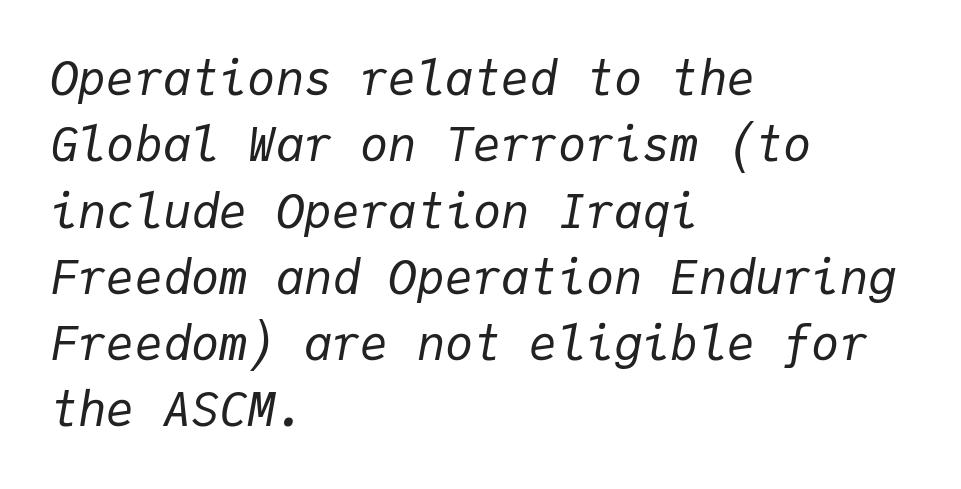
Line beginnings align vertically; line endings do not. Heft: none added — not bold. How would I describe the line gaps? Plain and ordinary. Tracking value appears to be zero — textbook default spacing. This sample uses an oblique cut, with every glyph tilted off the vertical.
